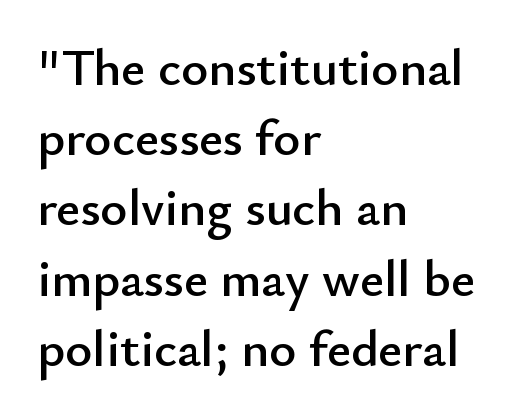
Designer's note — italics off, roman on. This sample keeps an unexceptional amount of space between lines. Nothing sits at the stroke ends, so this counts as sans-serif. This sample uses plain, unmodified letter spacing.
